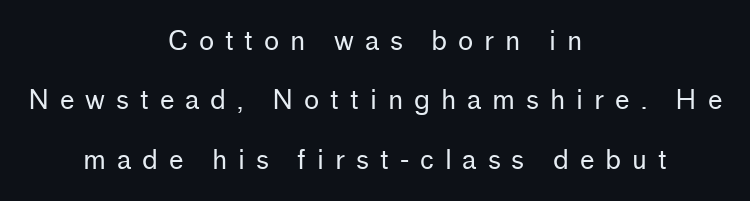
The image shows 26 px text type, upright; set centered, loose line spacing (2.28x), unusually wide letter spacing (+0.42 em), not underlined.
